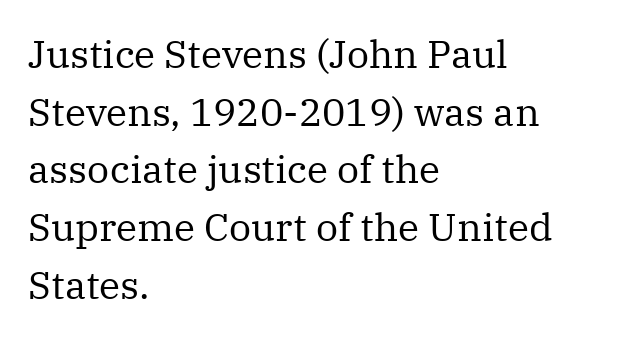
The image shows 39 px regular-weight serif type, upright; set left-aligned, normal line spacing (1.48x), normal letter spacing, not underlined; medium stroke contrast and a medium x-height.
